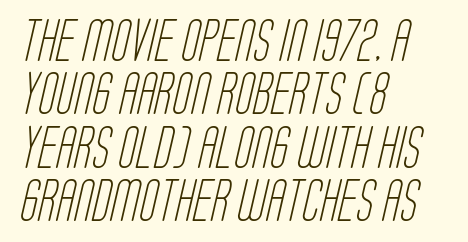
Character widths vary here, with narrow letters taking less room than wide ones. There is no visible air inserted between adjacent glyphs. Is this a heavy cut? Hardly; it is regular or lighter. Line beginnings align vertically; line endings do not. Descenders hang freely into open space.
